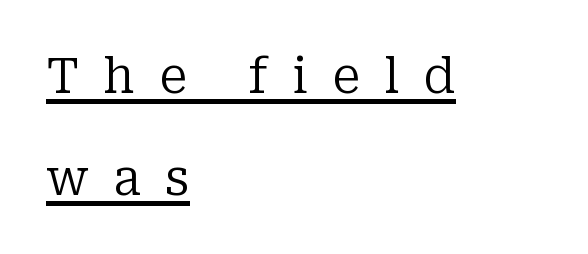
{"serif": "yes", "italic": "no", "bold": "no", "weight": "regular", "width": "normal", "stroke_contrast": "low", "x_height": "medium", "monospaced": "no", "underline": "yes", "align": "left", "line_spacing": "loose", "line_spacing_ratio": 2.04, "letter_spacing": "wide", "letter_spacing_em": 0.49, "glyph_px": 50}
